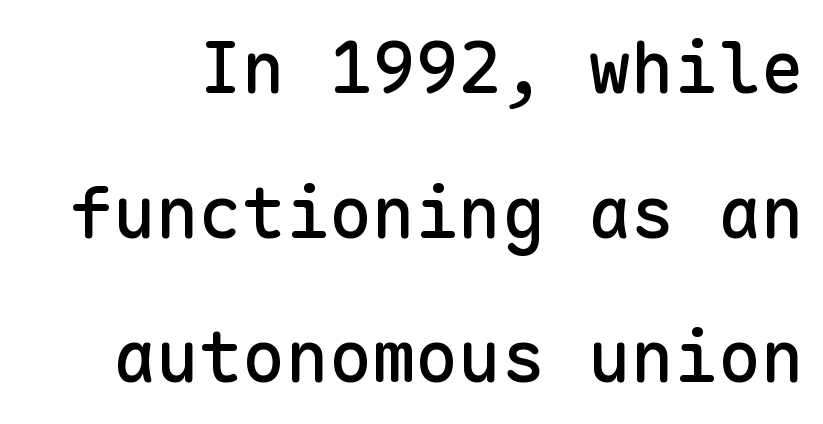
Q: Is the text italic (slanted)? A: No, it is upright.
Q: Is the typeface a serif or a sans-serif typeface? A: Sans-serif.
Q: Is the text underlined? A: No.
Q: Is the spacing between letters normal or unusually wide? A: Normal.
Q: Is the spacing between lines tight, normal or loose? A: Loose.
Q: Width (condensed, normal, or wide)? A: Normal.
Q: Stroke contrast? A: Low.
Q: x-height? A: Medium.
Q: Monospaced? A: Yes.
